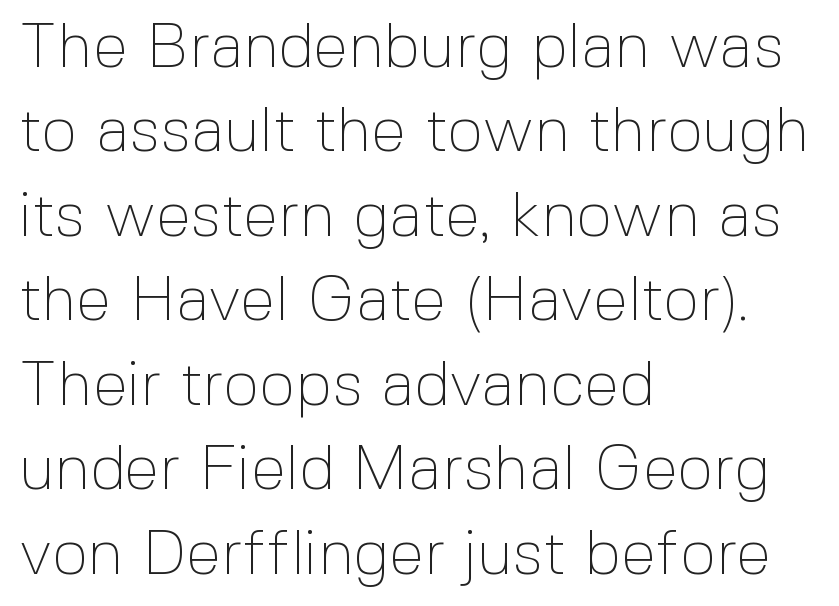
The image shows 63 px thin sans-serif type, upright; set left-aligned, normal line spacing (1.34x), normal letter spacing, not underlined; a medium x-height.
